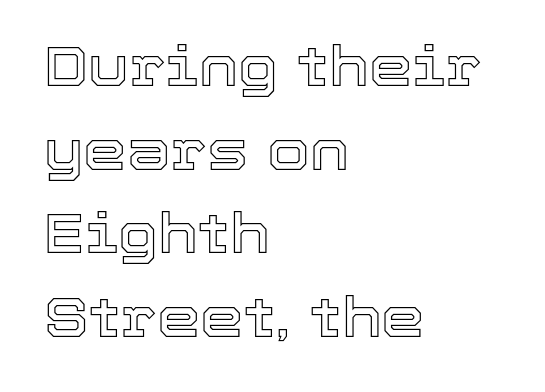
The image shows 55 px text type, upright; set left-aligned, normal line spacing (1.52x), normal letter spacing, not underlined; a medium x-height.
